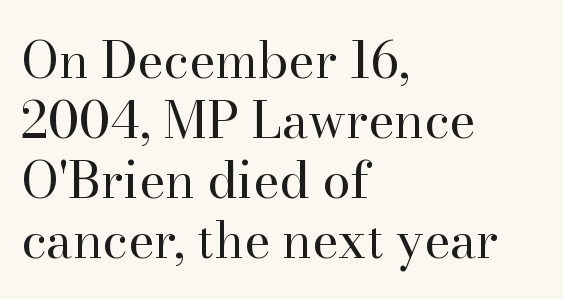
{"serif": "yes", "italic": "no", "bold": "no", "weight": "regular", "width": "normal", "stroke_contrast": "high", "x_height": "small", "monospaced": "no", "underline": "no", "align": "left", "line_spacing_ratio": 1.2, "letter_spacing": "normal", "letter_spacing_em": 0.0, "glyph_px": 50}
